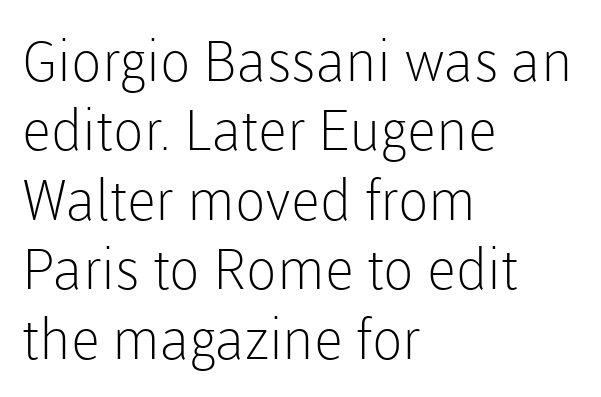
{"serif": "no", "italic": "no", "bold": "no", "weight": "light", "width": "normal", "stroke_contrast": "low", "x_height": "medium", "monospaced": "no", "underline": "no", "align": "left", "line_spacing_ratio": 1.24, "letter_spacing": "normal", "letter_spacing_em": 0.0, "glyph_px": 56}
